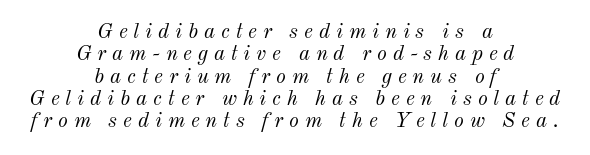
Q: Is the text bold? A: No.
Q: Is the text italic (slanted)? A: Yes, it leans right by about 12 degrees.
Q: Is the text underlined? A: No.
Q: How is the paragraph aligned? A: Centered.
Q: Is the spacing between letters normal or unusually wide? A: Unusually wide.
Q: Is the spacing between lines tight, normal or loose? A: Tight.
